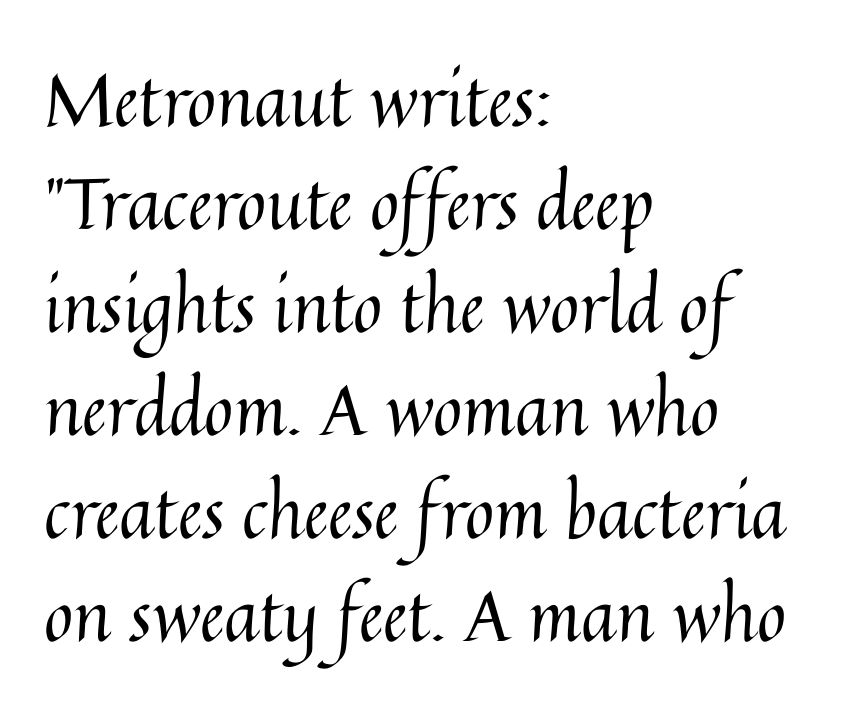
{"bold": "no", "weight": "regular", "width": "normal", "stroke_contrast": "medium", "x_height": "medium", "monospaced": "no", "underline": "no", "align": "left", "line_spacing": "normal", "line_spacing_ratio": 1.45, "letter_spacing": "normal", "letter_spacing_em": 0.0, "glyph_px": 71}
